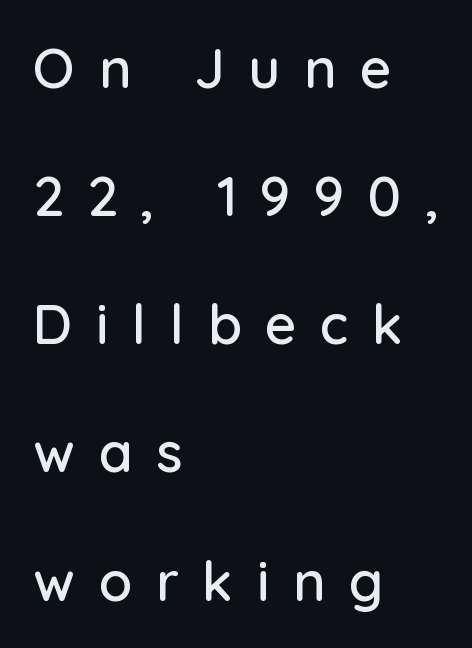
{"serif": "no", "italic": "no", "width": "normal", "stroke_contrast": "low", "x_height": "medium", "monospaced": "no", "underline": "no", "align": "left", "line_spacing": "loose", "line_spacing_ratio": 2.33, "letter_spacing": "wide", "letter_spacing_em": 0.43, "glyph_px": 55}
